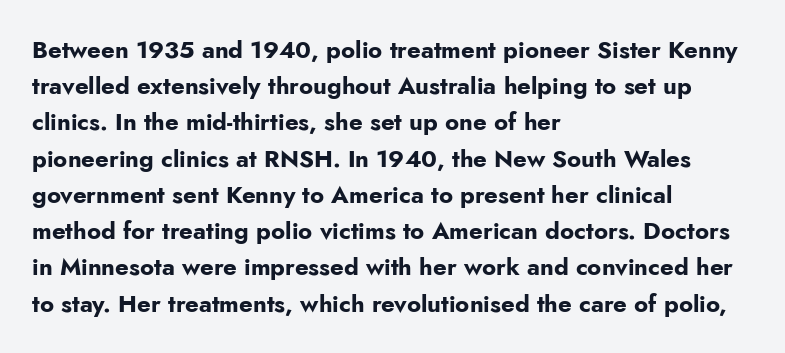
Q: Is the text bold? A: Yes.
Q: Is the text italic (slanted)? A: No, it is upright.
Q: Is the text underlined? A: No.
Q: How is the paragraph aligned? A: Left-aligned.
Q: Is the spacing between letters normal or unusually wide? A: Normal.
Q: Is the spacing between lines tight, normal or loose? A: Normal.
